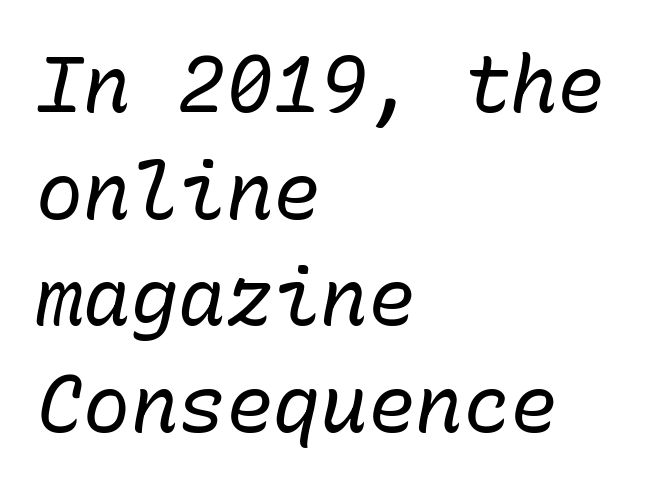
When letters slant like this, we call the style italic. Underline: absent. Horizontally, the lines are justified to the leading edge only. Is there much room between lines? A standard amount, neither cramped nor airy.
